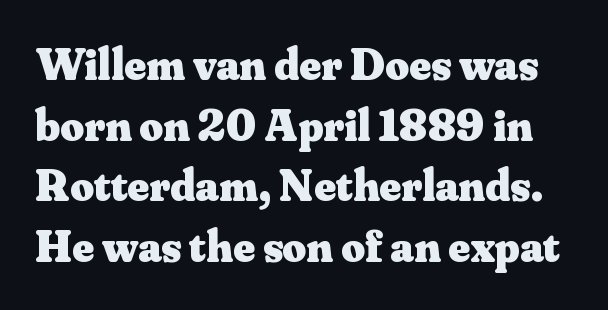
Q: Is the text bold? A: Yes.
Q: Is the text italic (slanted)? A: No, it is upright.
Q: Is the typeface a serif or a sans-serif typeface? A: Serif.
Q: Is the text underlined? A: No.
Q: Is the spacing between letters normal or unusually wide? A: Normal.
Q: Is the spacing between lines tight, normal or loose? A: Normal.
Q: Width (condensed, normal, or wide)? A: Normal.
Q: Stroke contrast? A: Medium.
Q: x-height? A: Small.
Q: Monospaced? A: No.
